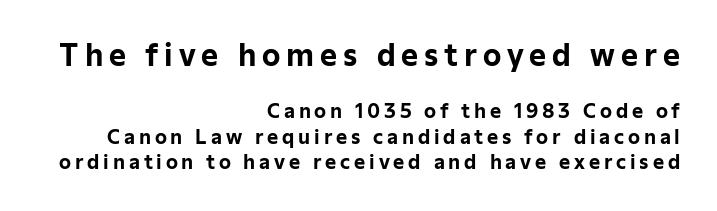
{"serif": "no", "italic": "no", "bold": "yes", "weight": "bold", "width": "normal", "stroke_contrast": "low", "x_height": "medium", "monospaced": "no", "underline": "no", "align": "right", "line_spacing": "normal", "line_spacing_ratio": 1.34, "letter_spacing": "wide", "letter_spacing_em": 0.2, "larger_block": "first", "size_ratio": 1.53, "glyph_px": 29}
